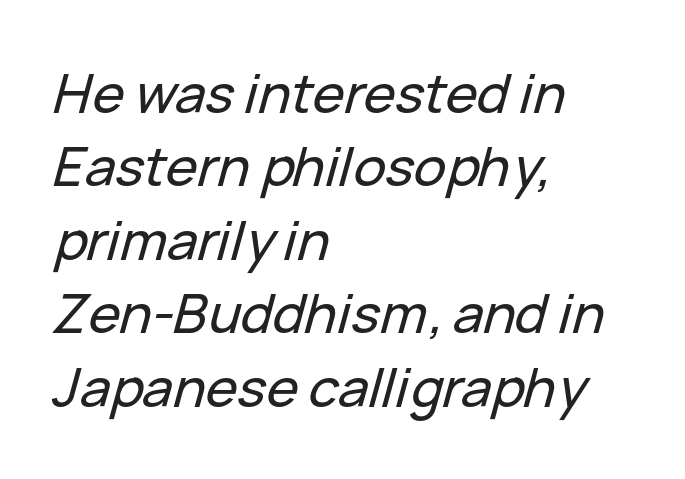
The image shows 54 px text type, italic (leaning right); set left-aligned, normal line spacing (1.36x), normal letter spacing, not underlined; low stroke contrast and a medium x-height.
